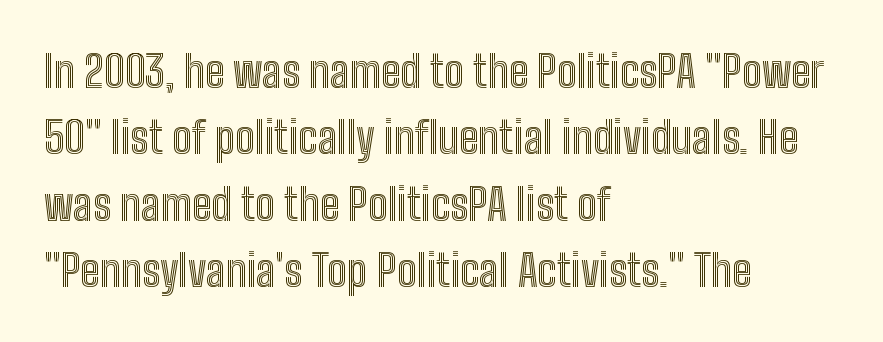
This sample has the flowing, uneven cadence of proportional lettering. Does the lettering tilt? It doesn't — this is upright. Words float on clear page, feet unadorned. Reading down the column, the eye jumps a familiar distance to each next line. A typesetter would call this zero additional tracking. Casual observation: everything's shoved over to the left.
